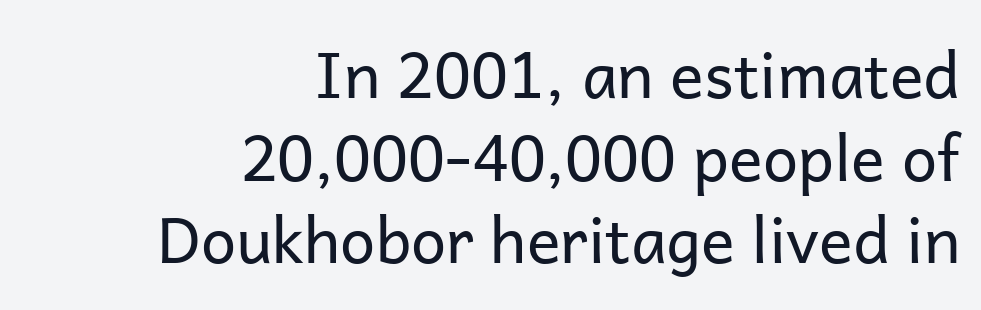
Q: Is the text bold? A: No.
Q: Is the text italic (slanted)? A: No, it is upright.
Q: Is the typeface a serif or a sans-serif typeface? A: Sans-serif.
Q: Is the text underlined? A: No.
Q: How is the paragraph aligned? A: Right-aligned.
Q: Is the spacing between letters normal or unusually wide? A: Normal.
Q: Is the spacing between lines tight, normal or loose? A: Normal.
Q: Width (condensed, normal, or wide)? A: Normal.
Q: Stroke contrast? A: Low.
Q: x-height? A: Medium.
Q: Monospaced? A: No.
